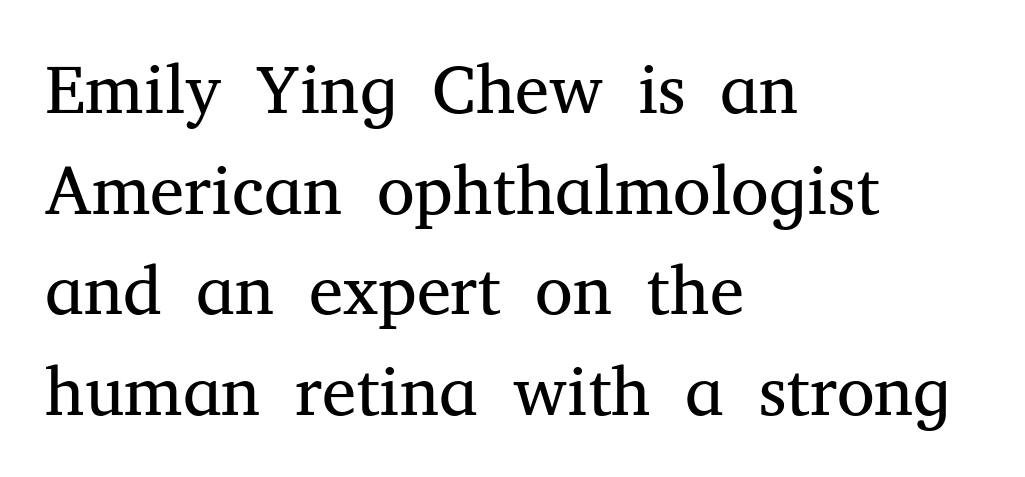
{"serif": "yes", "italic": "no", "bold": "no", "weight": "regular", "width": "normal", "stroke_contrast": "medium", "x_height": "medium", "monospaced": "no", "underline": "no", "align": "left", "line_spacing": "normal", "line_spacing_ratio": 1.46, "letter_spacing": "normal", "letter_spacing_em": 0.0, "glyph_px": 69}
